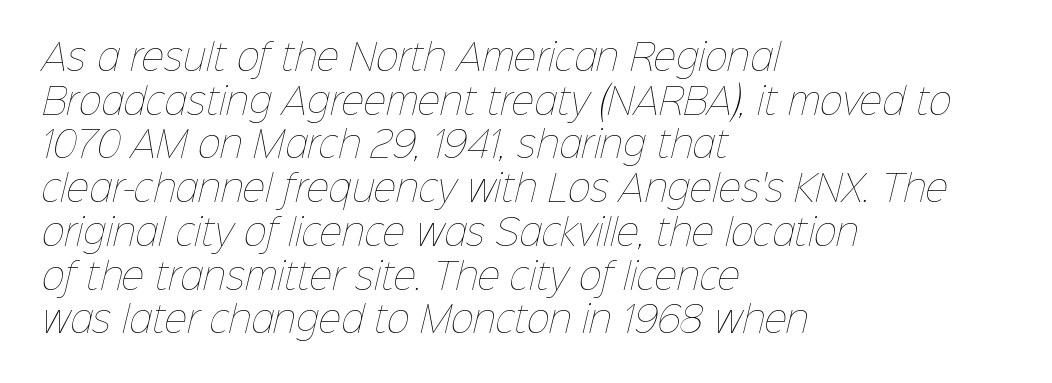
{"bold": "no", "weight": "thin", "width": "normal", "stroke_contrast": "low", "x_height": "medium", "monospaced": "no", "underline": "no", "align": "left", "line_spacing": "normal", "line_spacing_ratio": 1.25, "letter_spacing": "normal", "letter_spacing_em": 0.0, "glyph_px": 35}
